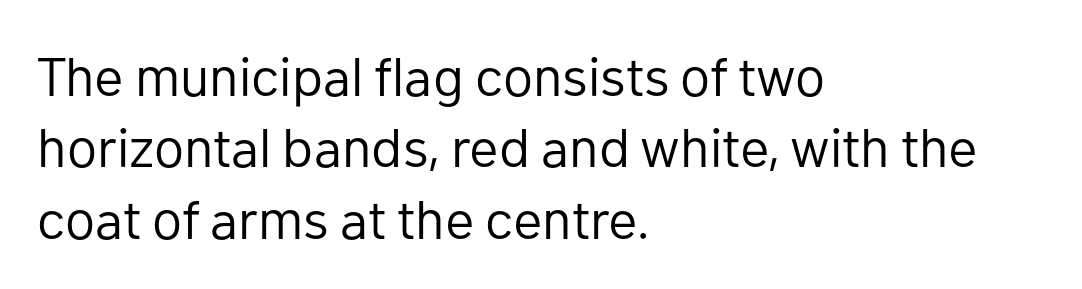
Compared with typical body copy, the letter spacing here is the same. The letters carry no serifs — their stems end cleanly without finishing strokes. Where is the straight margin? On the left. The specimen reads as upright at a glance. Character widths vary here, with narrow letters taking less room than wide ones.
